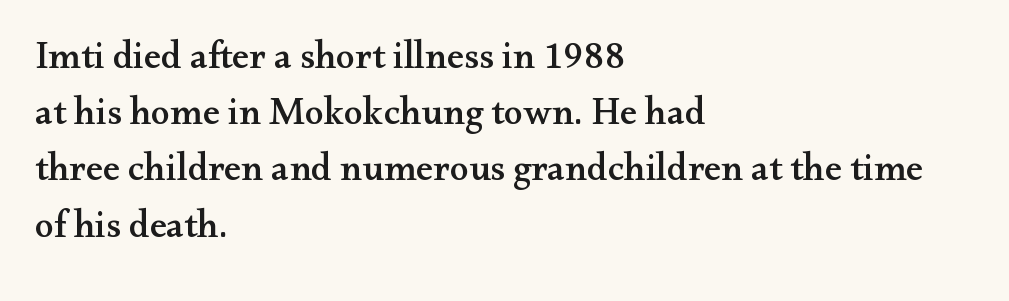
The image shows 38 px wide serif type, upright; set left-aligned, normal line spacing (1.48x), normal letter spacing, not underlined; medium stroke contrast and a small x-height.
